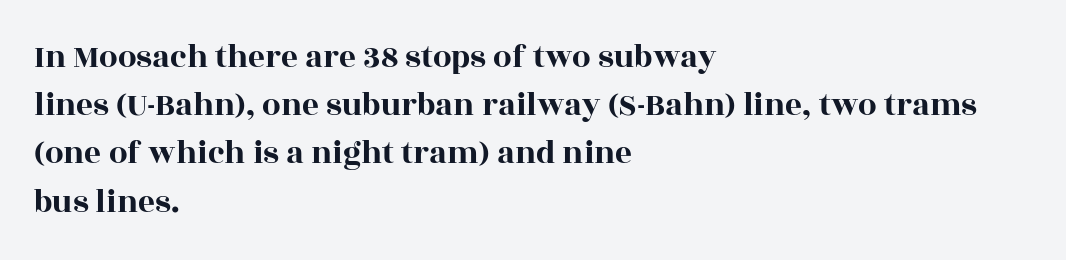
Has an underline been added? It has not. These lines were composed using upright roman letters. The lines sit at an ordinary, default distance from one another. Letterform terminals end in serifs throughout the passage.
